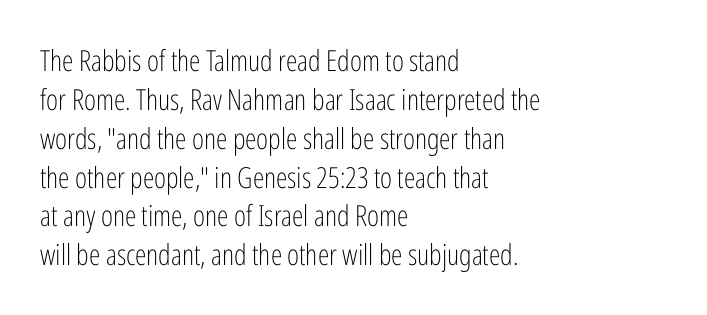
Compared with a typical body face, this is equally light or lighter still. Each row of text sits above clean, open space. This sample has the flowing, uneven cadence of proportional lettering. Nope, no serifs anywhere on these letters. Reading down the block, your eye returns to a fixed left position each line.
